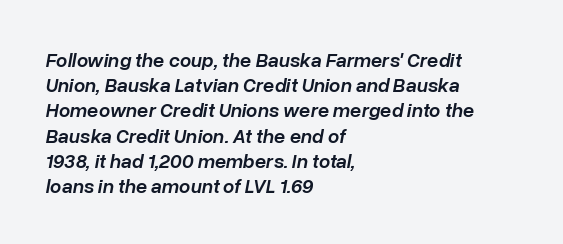
Unmarked baselines from the first word to the last. The typography opts for an oblique posture over an upright one. This rendering uses left alignment, leaving the right contour irregular. The vertical gap from one line to the next is medium. Summary of weight: moderately heavy, a semibold. The rendering keeps characters at their native spacing.
